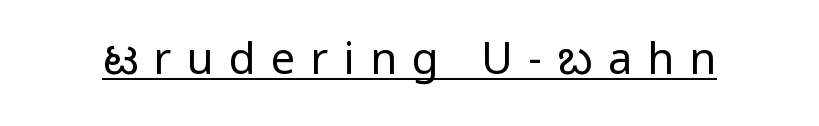
The image shows 43 px regular-weight, condensed sans-serif type, upright; set unusually wide letter spacing (+0.36 em), underlined; low stroke contrast.
